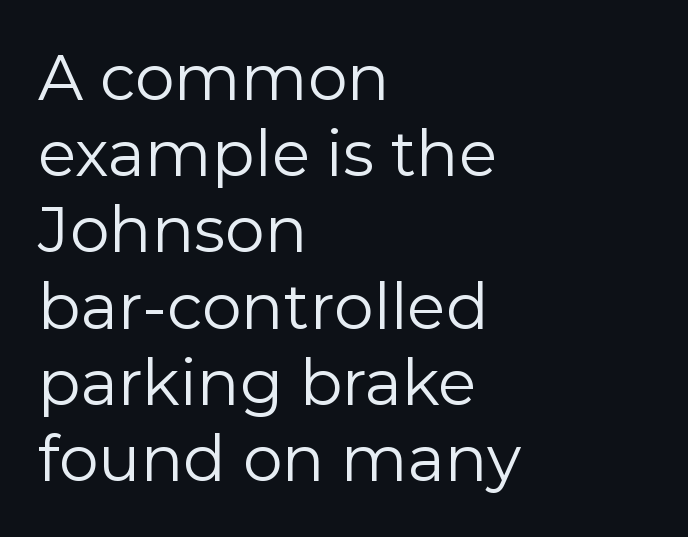
Q: Is the text bold? A: No.
Q: Is the text italic (slanted)? A: No, it is upright.
Q: Is the typeface a serif or a sans-serif typeface? A: Sans-serif.
Q: Is the text underlined? A: No.
Q: How is the paragraph aligned? A: Left-aligned.
Q: Is the spacing between letters normal or unusually wide? A: Normal.
Q: Width (condensed, normal, or wide)? A: Normal.
Q: Stroke contrast? A: Low.
Q: x-height? A: Medium.
Q: Monospaced? A: No.
